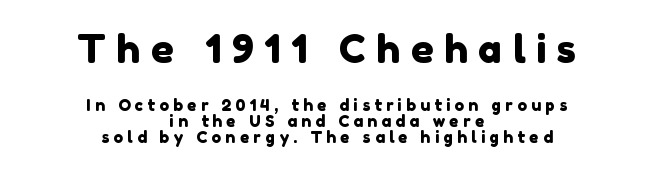
The image shows 39 px sans-serif type; set centered, tight line spacing (1.0x), unusually wide letter spacing (+0.28 em), not underlined; the first (top) block is 2.44x larger; a medium x-height.
